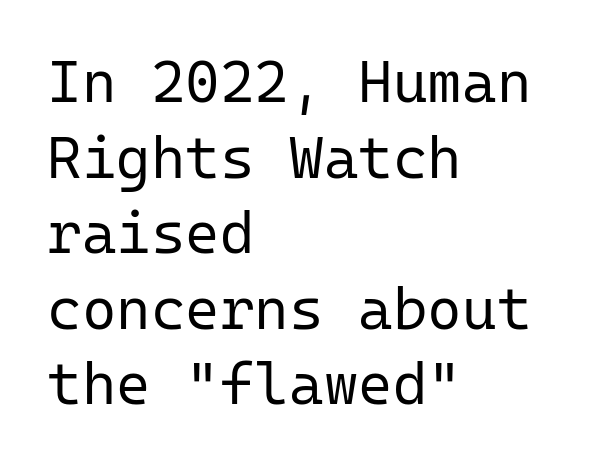
Q: Is the text bold? A: No.
Q: Is the text italic (slanted)? A: No, it is upright.
Q: Is the typeface a serif or a sans-serif typeface? A: Sans-serif.
Q: Is the text underlined? A: No.
Q: How is the paragraph aligned? A: Left-aligned.
Q: Is the spacing between letters normal or unusually wide? A: Normal.
Q: Is the spacing between lines tight, normal or loose? A: Normal.
Q: Width (condensed, normal, or wide)? A: Normal.
Q: Stroke contrast? A: Low.
Q: x-height? A: Medium.
Q: Monospaced? A: Yes.
